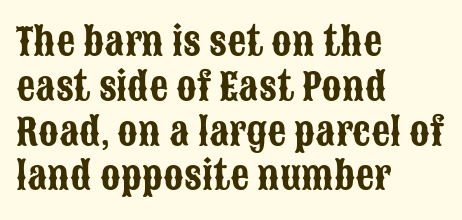
Q: Is the text italic (slanted)? A: No, it is upright.
Q: Is the typeface a serif or a sans-serif typeface? A: Sans-serif.
Q: Is the text underlined? A: No.
Q: How is the paragraph aligned? A: Left-aligned.
Q: Is the spacing between letters normal or unusually wide? A: Normal.
Q: Width (condensed, normal, or wide)? A: Condensed.
Q: Stroke contrast? A: Low.
Q: x-height? A: Large.
Q: Monospaced? A: No.
